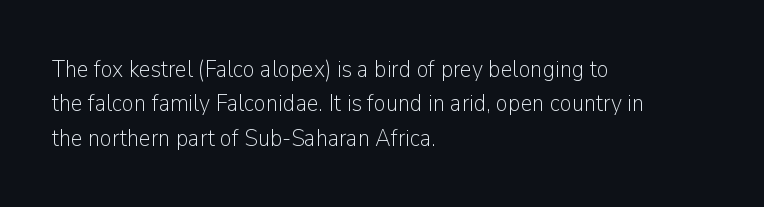
Q: Is the text bold? A: No.
Q: Is the text italic (slanted)? A: No, it is upright.
Q: Is the text underlined? A: No.
Q: How is the paragraph aligned? A: Left-aligned.
Q: Is the spacing between letters normal or unusually wide? A: Normal.
Q: Is the spacing between lines tight, normal or loose? A: Normal.
